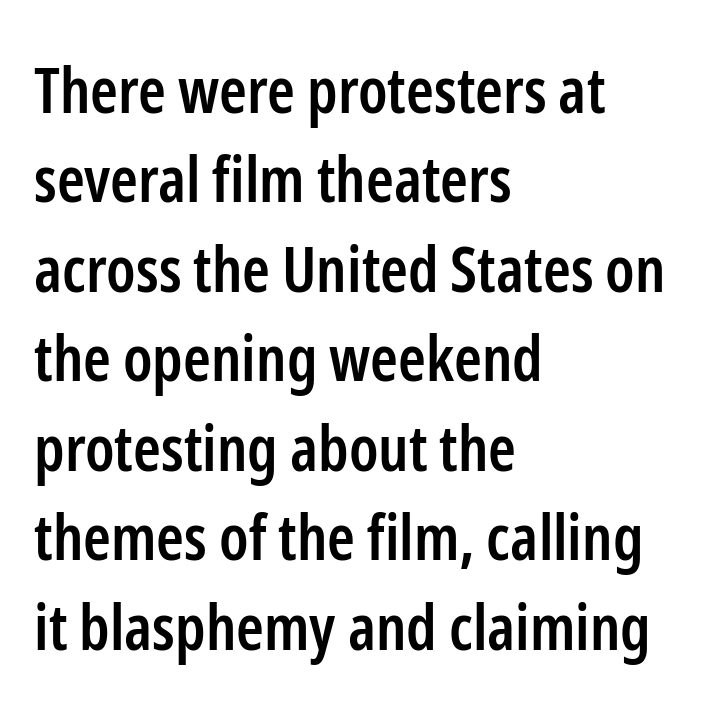
Q: Is the text bold? A: Semi-bold.
Q: Is the text italic (slanted)? A: No, it is upright.
Q: Is the typeface a serif or a sans-serif typeface? A: Sans-serif.
Q: Is the text underlined? A: No.
Q: How is the paragraph aligned? A: Left-aligned.
Q: Is the spacing between letters normal or unusually wide? A: Normal.
Q: Is the spacing between lines tight, normal or loose? A: Normal.
Q: Width (condensed, normal, or wide)? A: Condensed.
Q: Stroke contrast? A: Low.
Q: x-height? A: Medium.
Q: Monospaced? A: No.
